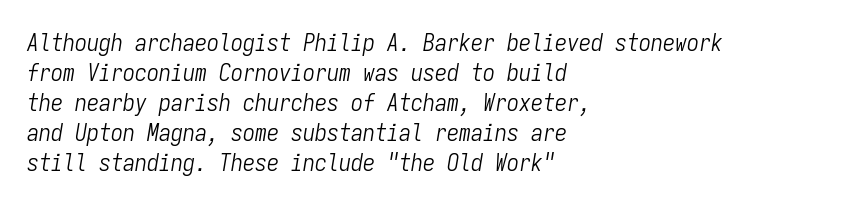
Check under the words: just untouched page. Compared with ordinary roman type, these characters are visibly tilted. One glance says typical: line gaps are just what's usual. Weight: in the light-to-regular range. Left-aligned paragraph, ragged on the right.
